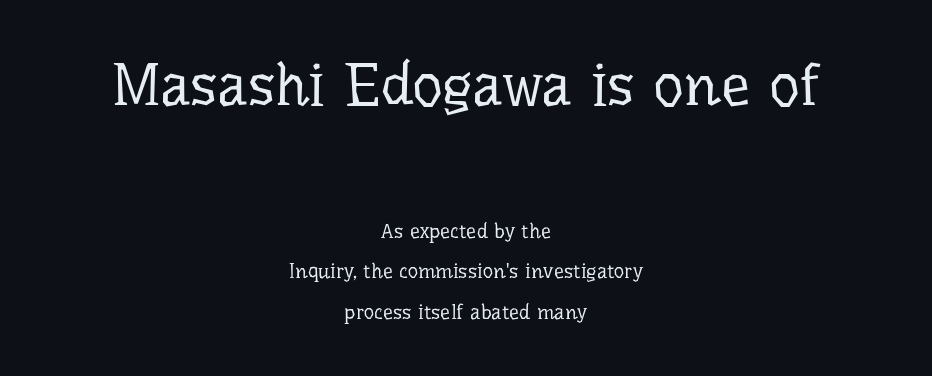
The line-height multiplier appears high, well above default. Compared with a flush-left layout, this one balances lines on the center instead. The rendering keeps characters at their native spacing. Weight: in the light-to-regular range. Decoration check: the copy has no underline.
